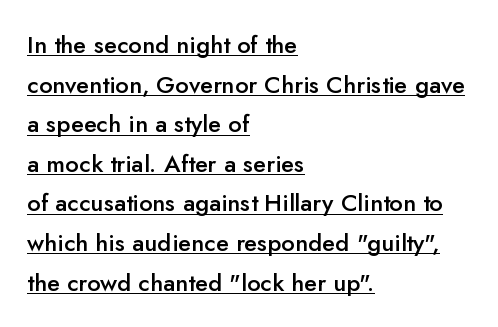
Line beginnings align vertically; line endings do not. Looks like someone drew a line under every word here. Do the letters lean? They stand straight. There is no visible air inserted between adjacent glyphs. Rows of type keep a routine distance in the vertical direction. Bold? Not quite — semibold, heavier than regular but stopping short.
